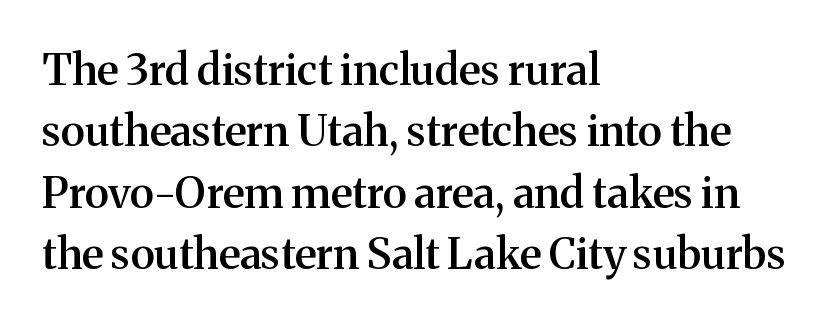
The image shows 43 px semibold serif type, upright; set left-aligned, normal line spacing (1.43x), normal letter spacing, not underlined; medium stroke contrast and a medium x-height.
